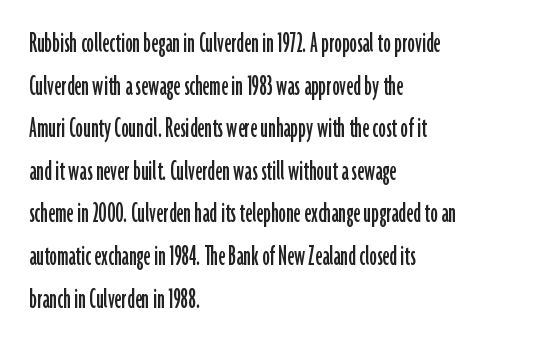
The image shows 30 px condensed sans-serif type, upright; set left-aligned, normal line spacing (1.42x), normal letter spacing, not underlined; low stroke contrast and a medium x-height.
